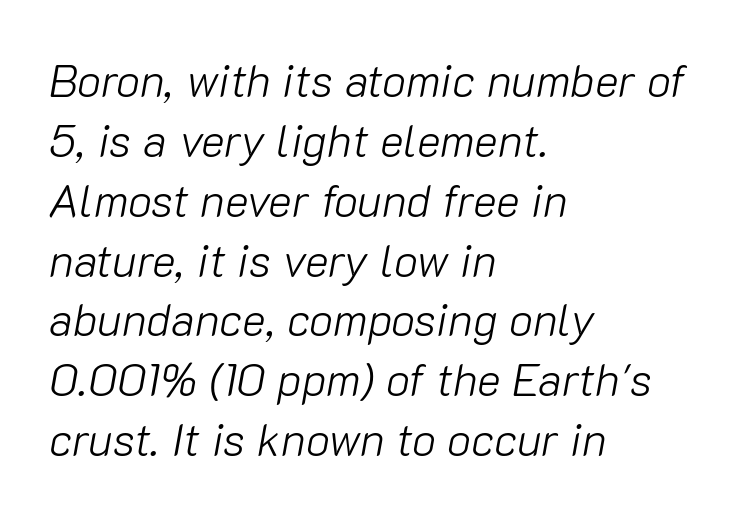
No heavy texture on the line: the type isn't bold. Leading: standard. Note the varied advance widths — an 'i' is clearly narrower than an 'm'. The letterforms sit shoulder to shoulder at normal distance. Each row of text sits above clean, open space. Every row of glyphs begins at an identical x-position on the left.
